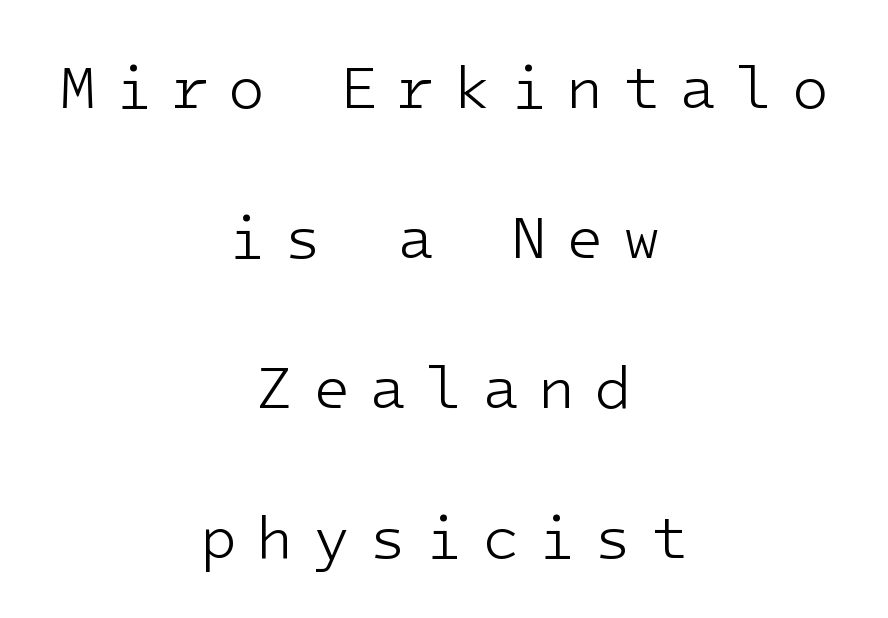
Someone cranked the tracking dial way up on this one. The designer went with a sans here, leaving each stem footless. Each row of text sits above clean, open space. Vertical strokes here are truly vertical. Horizontal bands of white between lines are thick stripes.
